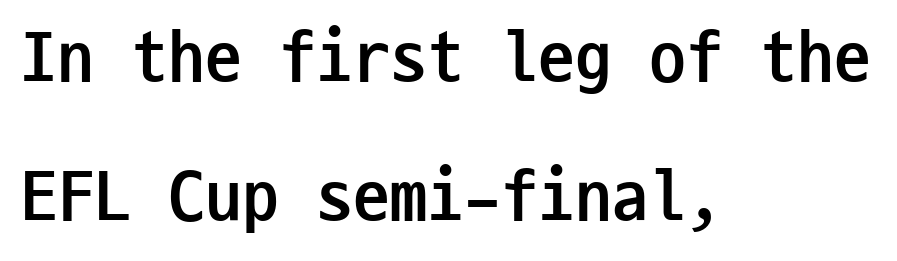
Standard letterfit; no display-style spreading of the glyphs. This sample uses a sans-serif face. Descender tails drop into unmarked territory. Notice how thick the strokes are: this is what a full bold looks like. Each letter, wide or thin by design, is forced into the same width here.
